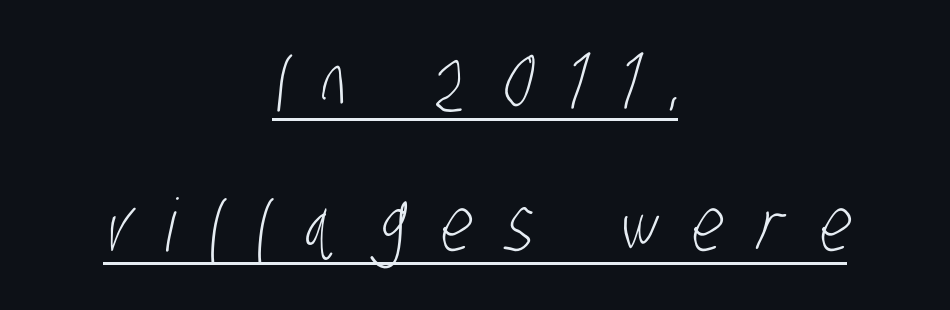
The image shows 73 px light, condensed sans-serif type; set centered, loose line spacing (1.97x), unusually wide letter spacing (+0.48 em), underlined; low stroke contrast and a large x-height.
